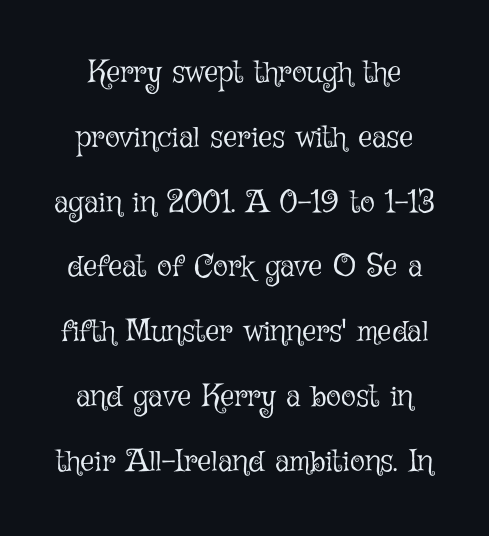
Q: Is the text bold? A: No.
Q: Is the text italic (slanted)? A: No, it is upright.
Q: Is the text underlined? A: No.
Q: Is the spacing between letters normal or unusually wide? A: Normal.
Q: Is the spacing between lines tight, normal or loose? A: Loose.
Q: Width (condensed, normal, or wide)? A: Normal.
Q: Stroke contrast? A: Low.
Q: x-height? A: Medium.
Q: Monospaced? A: No.
